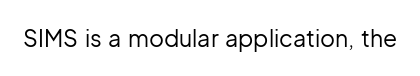
Q: Is the text bold? A: No.
Q: Is the text italic (slanted)? A: No, it is upright.
Q: Is the text underlined? A: No.
Q: Is the spacing between letters normal or unusually wide? A: Normal.
